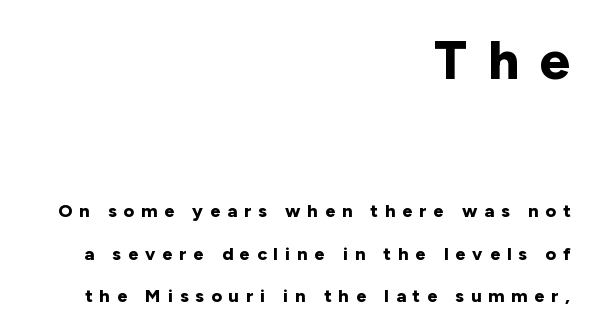
The passage shown stacks its lines with a broad gap. The letters stand upright; this is a roman face. Spacing between characters has been opened up far beyond the box default. No feet cap the strokes, marking this as sans-serif type. The characters look thick and weighty, a clear bold.
